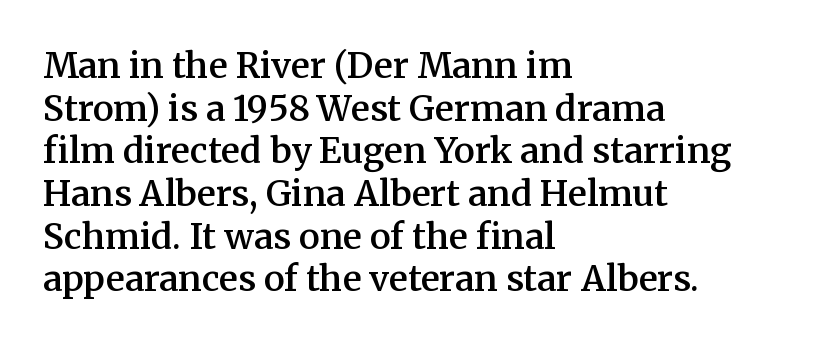
{"serif": "yes", "italic": "no", "bold": "semi", "weight": "semibold", "width": "normal", "stroke_contrast": "medium", "x_height": "medium", "monospaced": "no", "underline": "no", "align": "left", "line_spacing_ratio": 1.22, "letter_spacing": "normal", "letter_spacing_em": 0.0, "glyph_px": 35}
